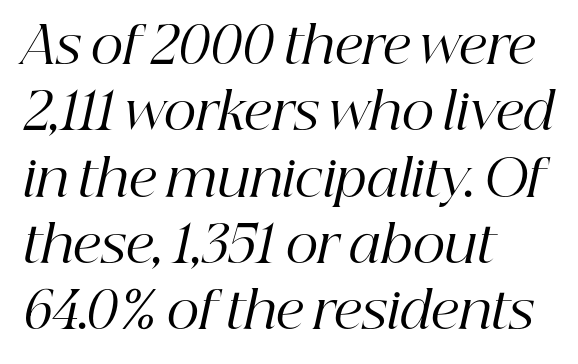
The image shows 51 px regular-weight serif type, italic (leaning right); set left-aligned, normal line spacing (1.3x), normal letter spacing, not underlined; high stroke contrast and a medium x-height.
